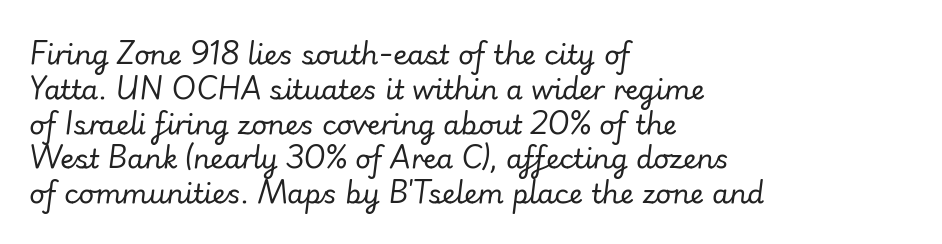
Q: Is the text bold? A: No.
Q: Is the text italic (slanted)? A: Yes, it leans right by about 7 degrees.
Q: Is the text underlined? A: No.
Q: How is the paragraph aligned? A: Left-aligned.
Q: Is the spacing between letters normal or unusually wide? A: Normal.
Q: Is the spacing between lines tight, normal or loose? A: Normal.
